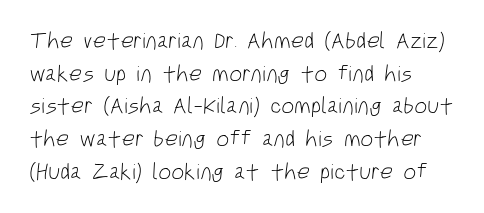
{"bold": "no", "underline": "no", "align": "left", "line_spacing": "normal", "line_spacing_ratio": 1.42, "letter_spacing": "normal", "letter_spacing_em": 0.0, "glyph_px": 23}
